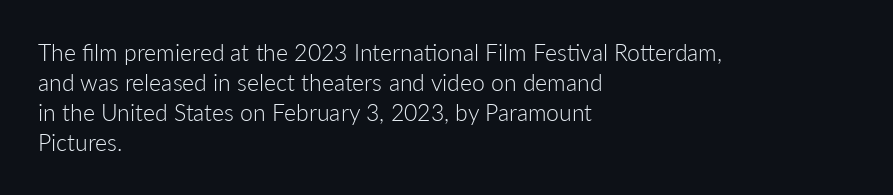
Teacher's note: observe the even left margin — that is flush-left alignment. Does extra space separate the letters? No, they use regular spacing. In terms of posture, this sample is upright. The glyphs are unaccompanied by any horizontal stroke below them. The lines sit at an ordinary, default distance from one another.
